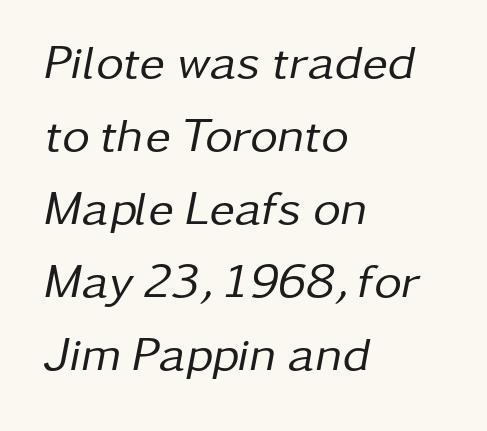
{"italic": "yes", "lean": "right", "slant_degrees": 11, "bold": "no", "weight": "regular", "width": "normal", "stroke_contrast": "low", "x_height": "medium", "monospaced": "no", "underline": "no", "align": "left", "line_spacing": "normal", "line_spacing_ratio": 1.52, "letter_spacing": "normal", "letter_spacing_em": 0.0, "glyph_px": 48}
